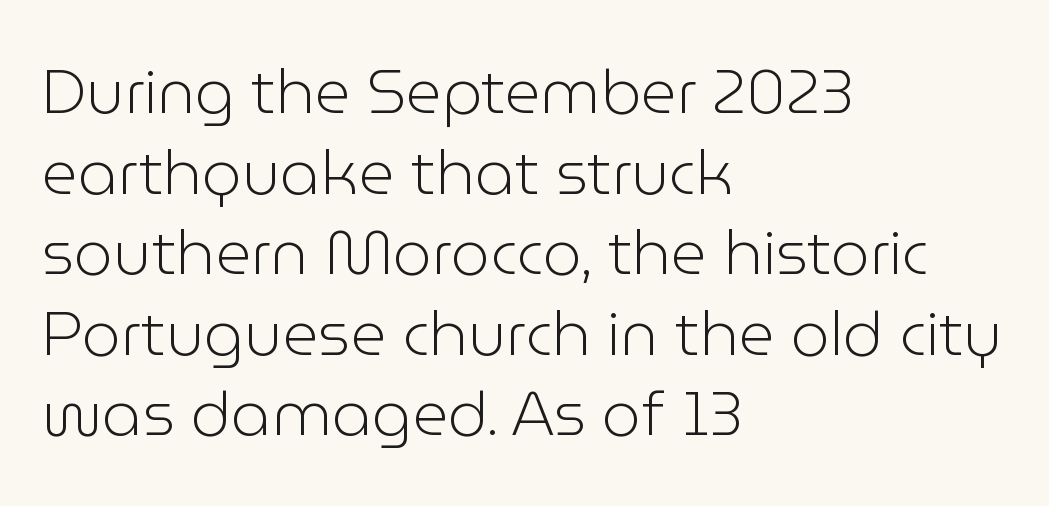
{"serif": "no", "italic": "no", "bold": "no", "weight": "light", "width": "normal", "stroke_contrast": "low", "x_height": "medium", "monospaced": "no", "underline": "no", "align": "left", "line_spacing": "normal", "line_spacing_ratio": 1.3, "letter_spacing": "normal", "letter_spacing_em": 0.0, "glyph_px": 62}
